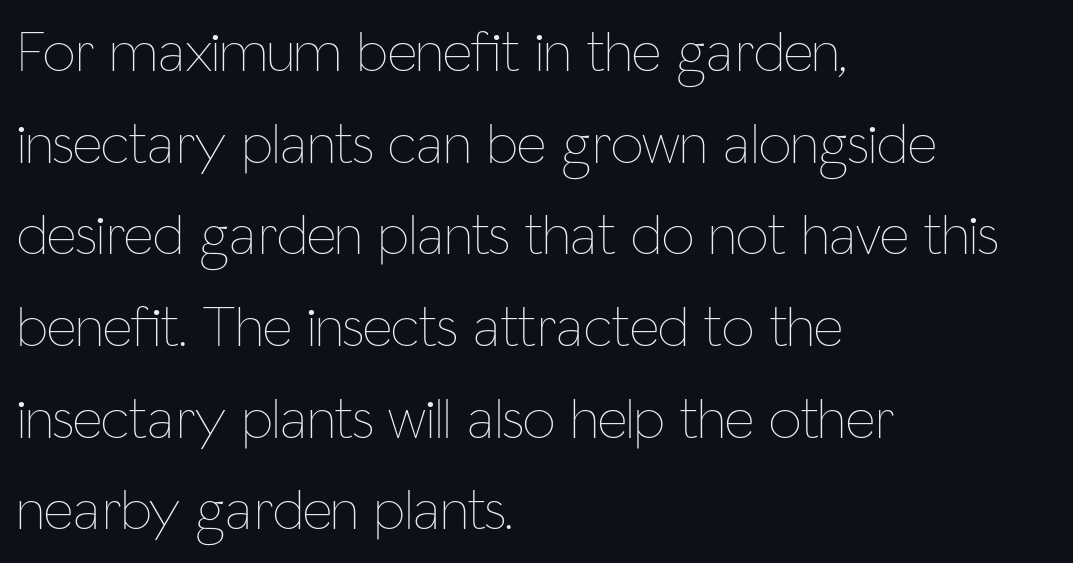
Do the characters align in a grid? No, the font is proportional. Each line starts at the same left margin while the right side varies. A typesetter would mark this as roman, not italic. The face used here is rendered with its standard letterfit. Interline gaps are of average width in this sample.
